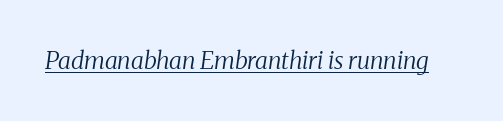
{"italic": "yes", "lean": "right", "slant_degrees": 8, "bold": "no", "underline": "yes", "letter_spacing": "normal", "letter_spacing_em": 0.0, "glyph_px": 24}
